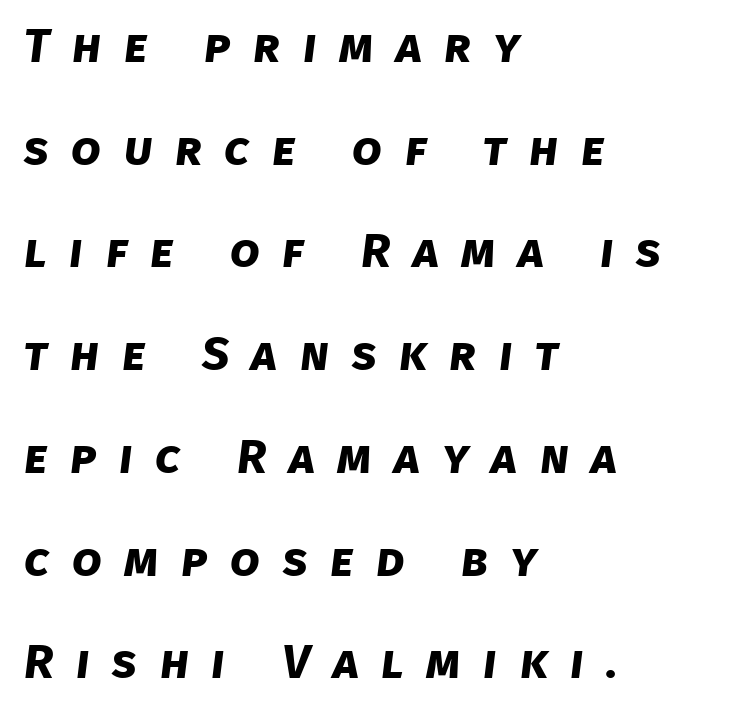
You'd pick this weight for a headline — it's a proper bold. No word sits above an underline. This sample uses expanded letter spacing, leaving extra air between glyphs. I'd call this a sans setting — the letters go barefoot. These lines stack with their left ends in a neat column. The lines are spread far apart with generous leading.
